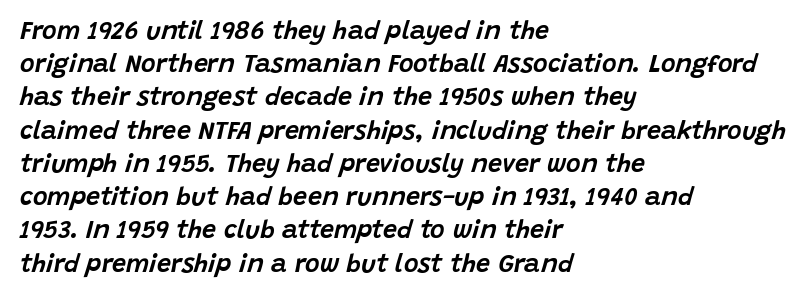
The image shows 25 px text type, italic (leaning right); set left-aligned, normal line spacing (1.33x), normal letter spacing, not underlined.
